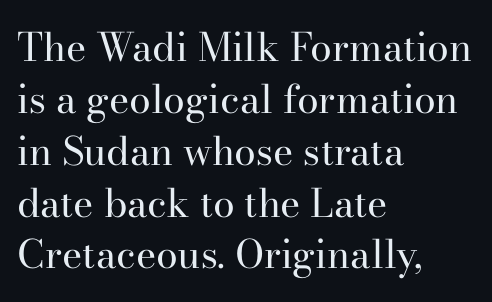
{"serif": "yes", "italic": "no", "bold": "no", "weight": "regular", "width": "normal", "stroke_contrast": "high", "x_height": "small", "monospaced": "no", "underline": "no", "align": "left", "line_spacing": "normal", "line_spacing_ratio": 1.33, "letter_spacing": "normal", "letter_spacing_em": 0.0, "glyph_px": 39}
